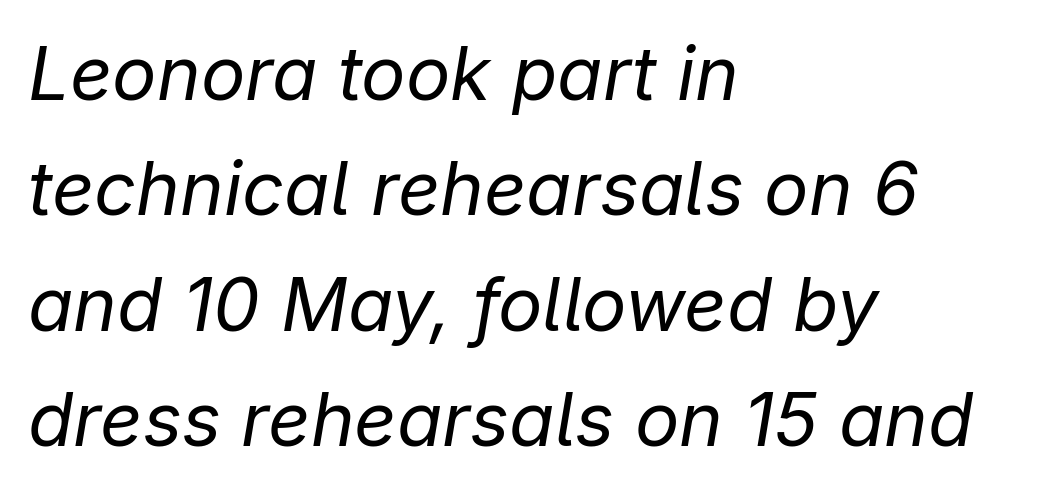
Q: Is the text bold? A: No.
Q: Is the text italic (slanted)? A: Yes, it leans right by about 9 degrees.
Q: Is the text underlined? A: No.
Q: How is the paragraph aligned? A: Left-aligned.
Q: Is the spacing between letters normal or unusually wide? A: Normal.
Q: Is the spacing between lines tight, normal or loose? A: Normal.
Q: Width (condensed, normal, or wide)? A: Normal.
Q: Stroke contrast? A: Low.
Q: x-height? A: Medium.
Q: Monospaced? A: No.
